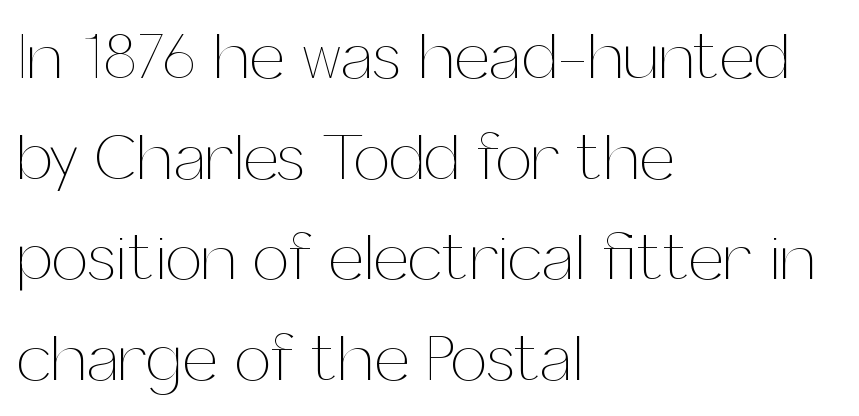
Q: Is the text bold? A: No.
Q: Is the text italic (slanted)? A: No, it is upright.
Q: Is the text underlined? A: No.
Q: How is the paragraph aligned? A: Left-aligned.
Q: Is the spacing between letters normal or unusually wide? A: Normal.
Q: Is the spacing between lines tight, normal or loose? A: Normal.
Q: Width (condensed, normal, or wide)? A: Normal.
Q: Stroke contrast? A: Medium.
Q: x-height? A: Medium.
Q: Monospaced? A: No.
